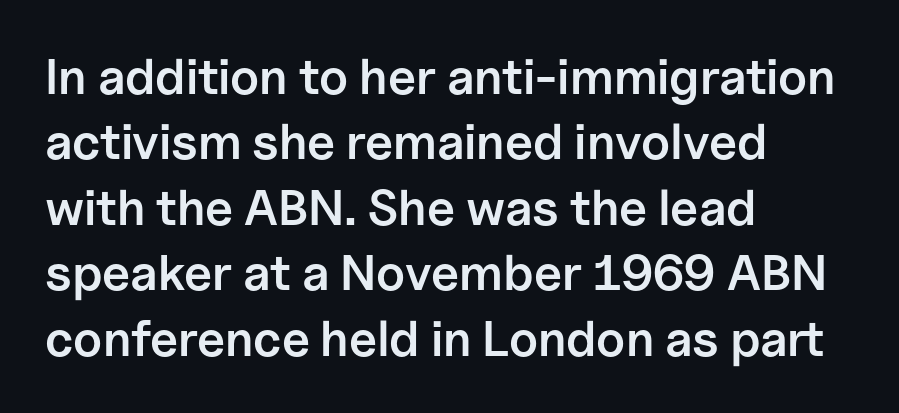
Q: Is the text bold? A: Semi-bold.
Q: Is the text italic (slanted)? A: No, it is upright.
Q: Is the typeface a serif or a sans-serif typeface? A: Sans-serif.
Q: Is the text underlined? A: No.
Q: How is the paragraph aligned? A: Left-aligned.
Q: Is the spacing between letters normal or unusually wide? A: Normal.
Q: Is the spacing between lines tight, normal or loose? A: Normal.
Q: Width (condensed, normal, or wide)? A: Normal.
Q: Stroke contrast? A: Low.
Q: x-height? A: Medium.
Q: Monospaced? A: No.
